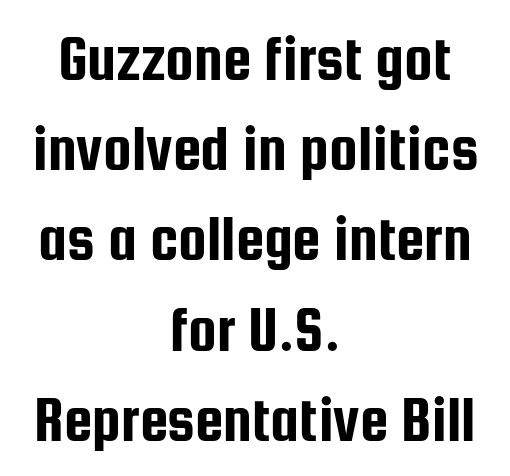
Q: Is the text italic (slanted)? A: No, it is upright.
Q: Is the typeface a serif or a sans-serif typeface? A: Sans-serif.
Q: Is the text underlined? A: No.
Q: How is the paragraph aligned? A: Centered.
Q: Is the spacing between letters normal or unusually wide? A: Normal.
Q: Is the spacing between lines tight, normal or loose? A: Normal.
Q: Width (condensed, normal, or wide)? A: Condensed.
Q: Stroke contrast? A: Low.
Q: x-height? A: Medium.
Q: Monospaced? A: No.
